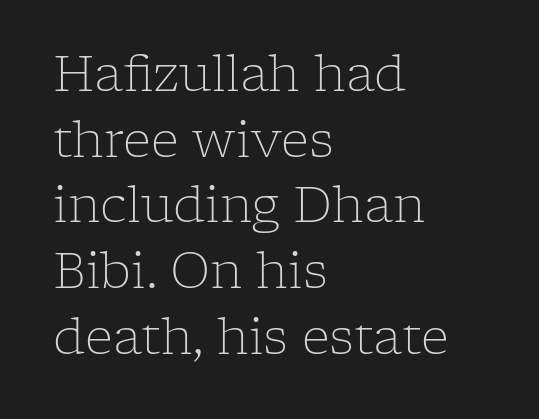
The image shows 49 px light serif type, upright; set left-aligned, normal line spacing (1.34x), normal letter spacing, not underlined; low stroke contrast and a medium x-height.
